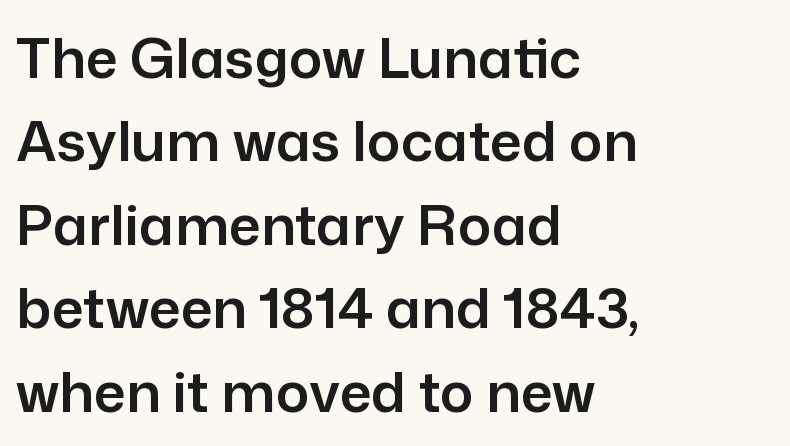
{"serif": "no", "italic": "no", "width": "normal", "stroke_contrast": "low", "x_height": "medium", "monospaced": "no", "underline": "no", "align": "left", "line_spacing": "normal", "line_spacing_ratio": 1.49, "letter_spacing": "normal", "letter_spacing_em": 0.0, "glyph_px": 56}
